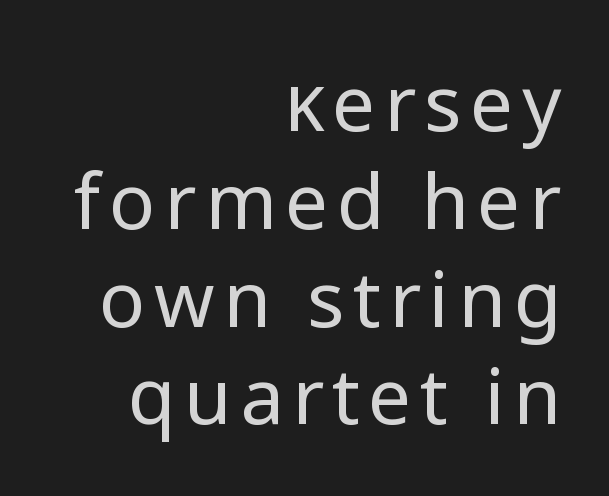
{"serif": "no", "italic": "no", "bold": "no", "weight": "regular", "width": "normal", "stroke_contrast": "low", "x_height": "medium", "monospaced": "no", "underline": "no", "align": "right", "line_spacing": "normal", "line_spacing_ratio": 1.27, "glyph_px": 77}
